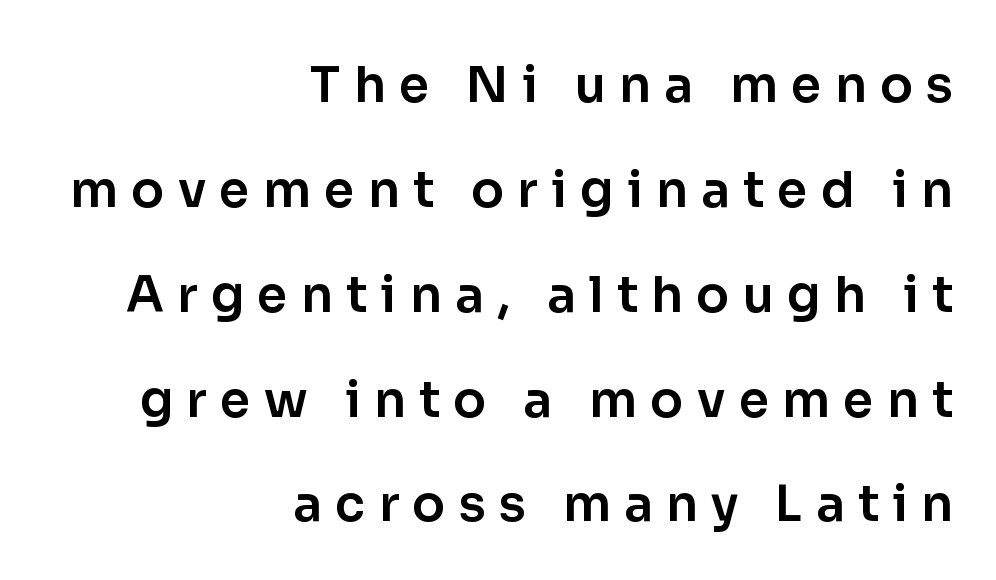
The image shows 49 px sans-serif type, upright; set right-aligned, loose line spacing (2.14x), unusually wide letter spacing (+0.27 em), not underlined; low stroke contrast and a medium x-height.
